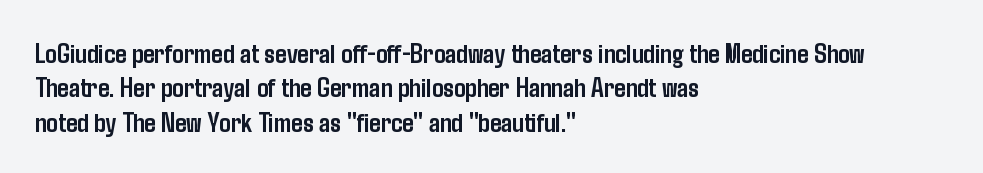
{"serif": "no", "italic": "no", "bold": "yes", "weight": "semibold", "width": "condensed", "stroke_contrast": "low", "x_height": "medium", "monospaced": "no", "underline": "no", "align": "left", "line_spacing_ratio": 1.23, "letter_spacing": "normal", "letter_spacing_em": 0.0, "glyph_px": 28}
